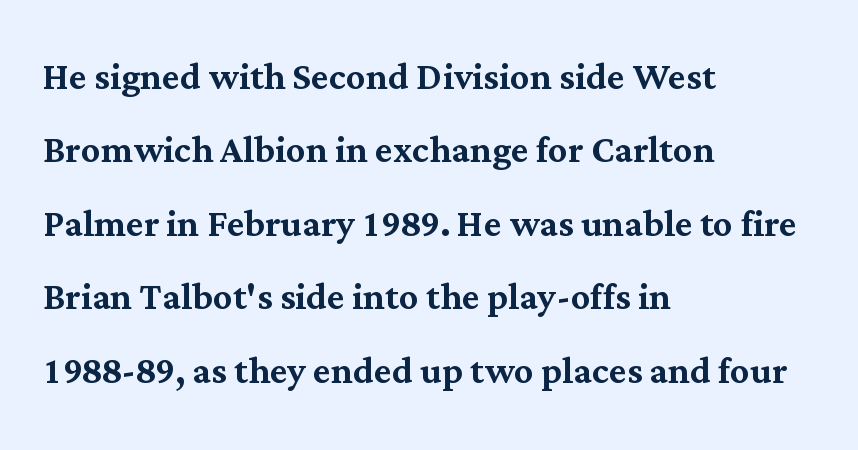
{"serif": "yes", "italic": "no", "width": "normal", "stroke_contrast": "medium", "x_height": "medium", "monospaced": "no", "underline": "no", "align": "left", "line_spacing": "normal", "line_spacing_ratio": 1.53, "letter_spacing": "normal", "letter_spacing_em": 0.0, "glyph_px": 48}
